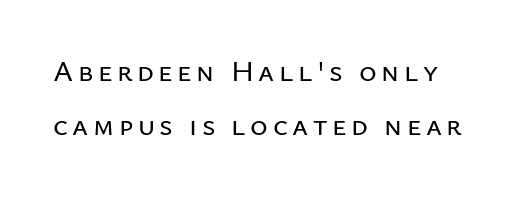
The image shows 30 px sans-serif type, upright; set line spacing 1.81x, not underlined; low stroke contrast and a medium x-height.
